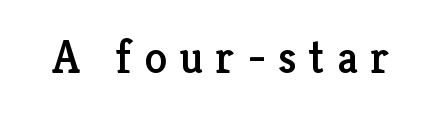
{"serif": "yes", "italic": "no", "width": "normal", "stroke_contrast": "low", "x_height": "medium", "monospaced": "no", "underline": "no", "letter_spacing": "wide", "letter_spacing_em": 0.27, "glyph_px": 46}
